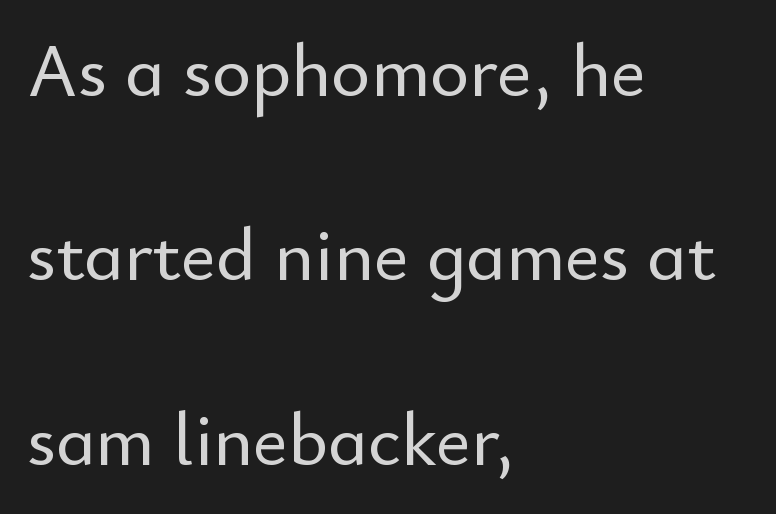
{"serif": "no", "italic": "no", "width": "normal", "stroke_contrast": "low", "x_height": "small", "monospaced": "no", "underline": "no", "align": "left", "line_spacing": "loose", "line_spacing_ratio": 2.46, "letter_spacing": "normal", "letter_spacing_em": 0.0, "glyph_px": 75}
